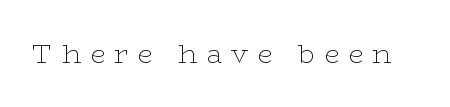
Substantial extra tracking has been applied to these lines. The strokes are not fattened; the text isn't bold. Beneath every word, the page is bare. The specimen reads as upright at a glance.
